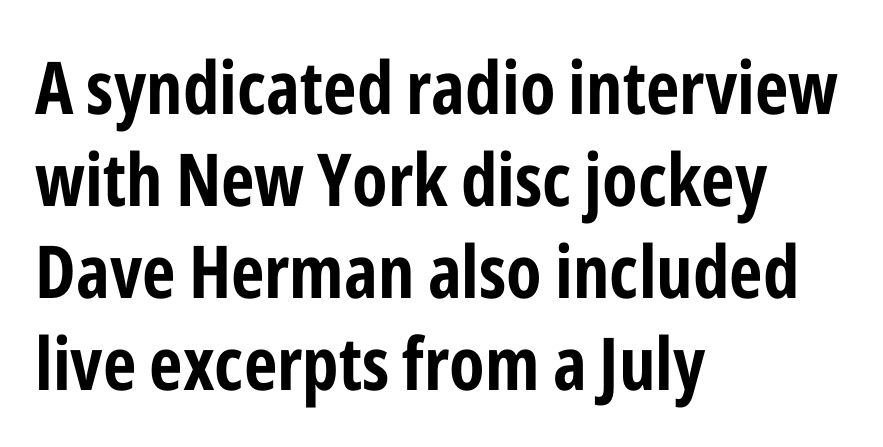
The image shows 73 px bold, condensed sans-serif type, upright; set left-aligned, normal line spacing (1.26x), normal letter spacing, not underlined; low stroke contrast and a medium x-height.
